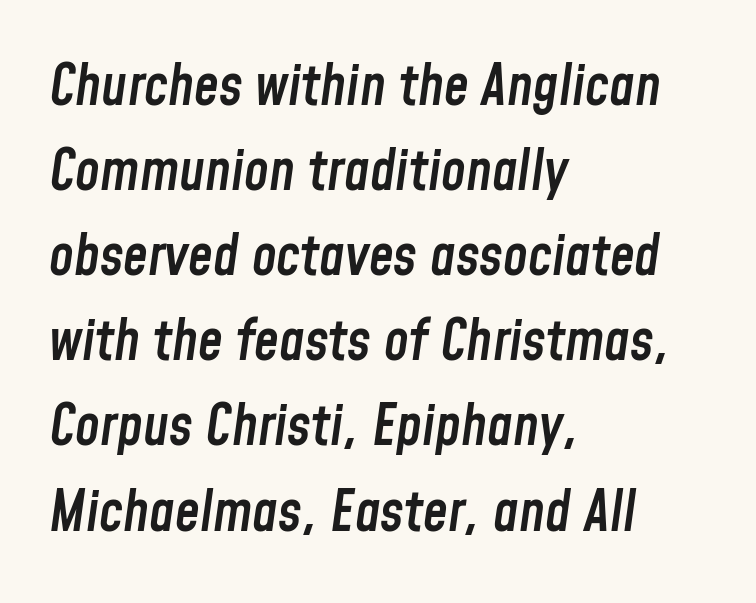
{"italic": "yes", "lean": "right", "slant_degrees": 8, "bold": "semi", "weight": "semibold", "width": "condensed", "stroke_contrast": "low", "x_height": "medium", "monospaced": "no", "underline": "no", "align": "left", "line_spacing": "normal", "line_spacing_ratio": 1.52, "letter_spacing": "normal", "letter_spacing_em": 0.0, "glyph_px": 56}
